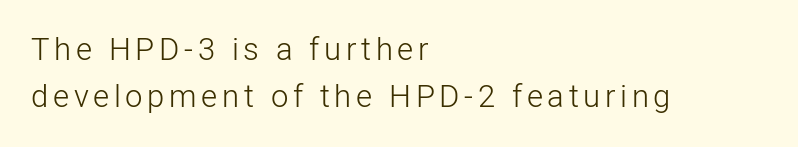
The image shows 31 px light sans-serif type, upright; set left-aligned, normal line spacing (1.52x), not underlined; low stroke contrast and a medium x-height.
